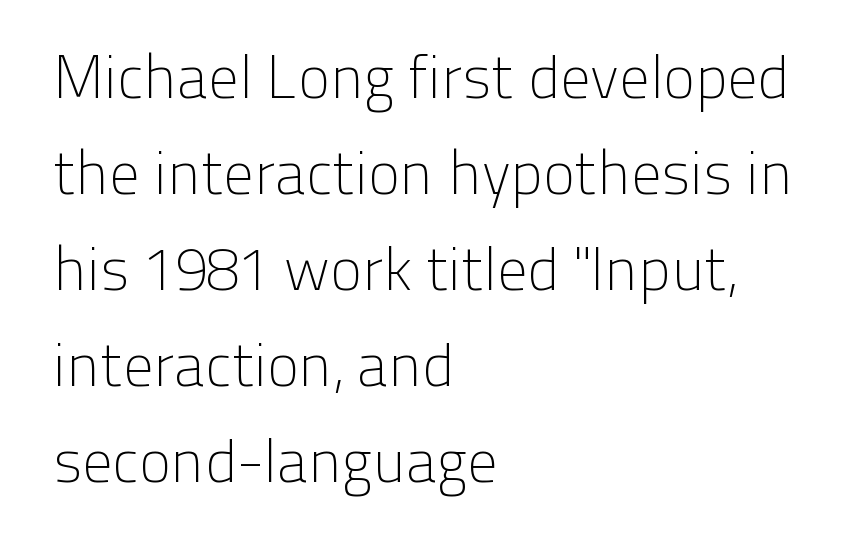
Q: Is the text bold? A: No.
Q: Is the text italic (slanted)? A: No, it is upright.
Q: Is the typeface a serif or a sans-serif typeface? A: Sans-serif.
Q: Is the text underlined? A: No.
Q: How is the paragraph aligned? A: Left-aligned.
Q: Is the spacing between letters normal or unusually wide? A: Normal.
Q: Is the spacing between lines tight, normal or loose? A: Normal.
Q: Width (condensed, normal, or wide)? A: Normal.
Q: Stroke contrast? A: Low.
Q: x-height? A: Medium.
Q: Monospaced? A: No.
